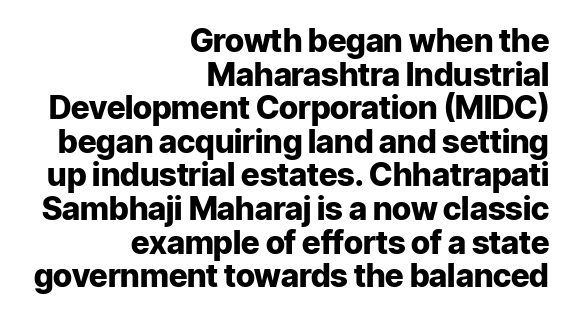
{"serif": "no", "italic": "no", "bold": "yes", "weight": "heavy", "width": "normal", "stroke_contrast": "low", "x_height": "medium", "monospaced": "no", "underline": "no", "align": "right", "line_spacing": "tight", "line_spacing_ratio": 1.05, "letter_spacing": "normal", "letter_spacing_em": 0.0, "glyph_px": 32}
